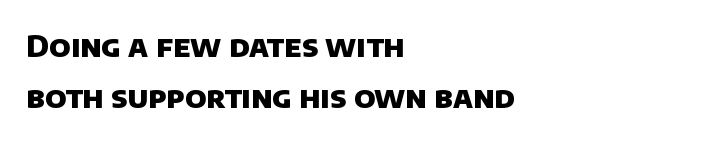
The image shows 30 px heavy sans-serif type; set left-aligned, line spacing 1.71x, normal letter spacing, not underlined; low stroke contrast and a large x-height.
